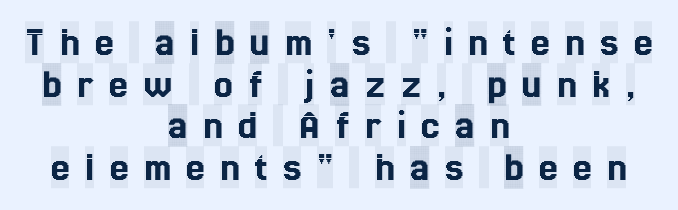
Q: Is the text italic (slanted)? A: No, it is upright.
Q: Is the typeface a serif or a sans-serif typeface? A: Serif.
Q: Is the text underlined? A: No.
Q: How is the paragraph aligned? A: Centered.
Q: Is the spacing between letters normal or unusually wide? A: Unusually wide.
Q: Is the spacing between lines tight, normal or loose? A: Tight.
Q: Width (condensed, normal, or wide)? A: Condensed.
Q: x-height? A: Large.
Q: Monospaced? A: No.
